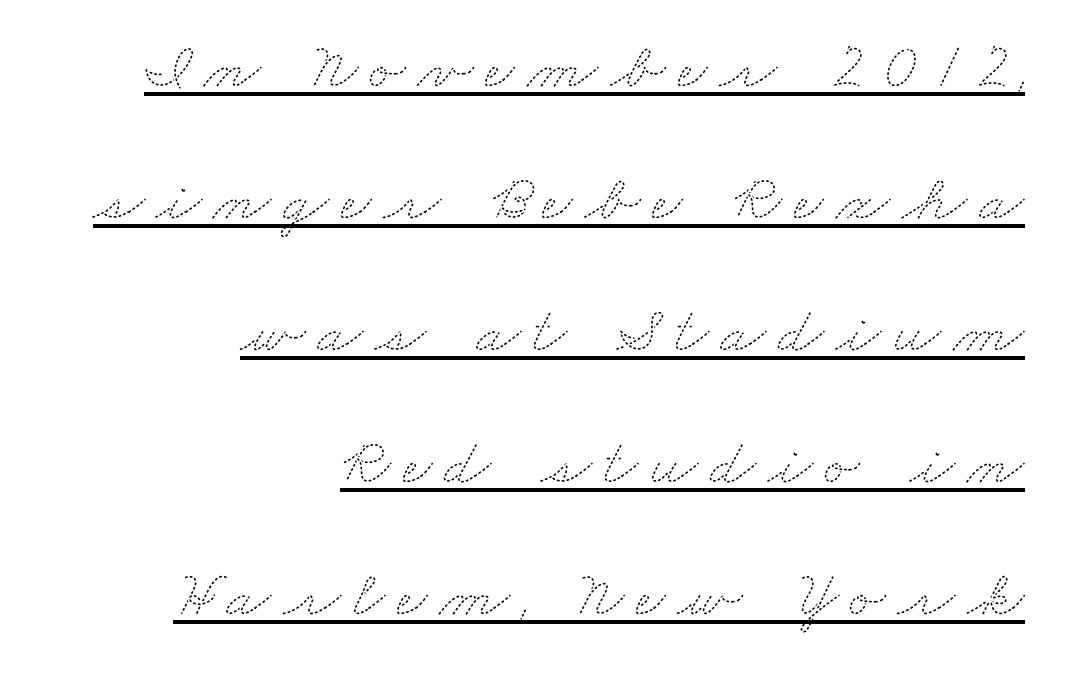
Q: Is the text bold? A: No.
Q: Is the text underlined? A: Yes.
Q: How is the paragraph aligned? A: Right-aligned.
Q: Is the spacing between lines tight, normal or loose? A: Loose.
Q: Width (condensed, normal, or wide)? A: Wide.
Q: Stroke contrast? A: Medium.
Q: x-height? A: Small.
Q: Monospaced? A: No.
